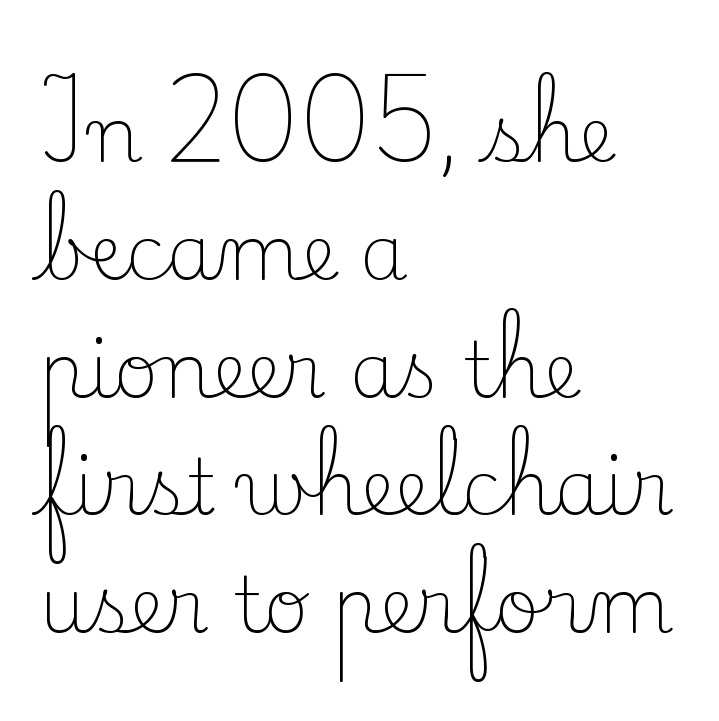
Q: Is the text bold? A: No.
Q: Is the text italic (slanted)? A: No, it is upright.
Q: Is the typeface a serif or a sans-serif typeface? A: Serif.
Q: Is the text underlined? A: No.
Q: How is the paragraph aligned? A: Left-aligned.
Q: Is the spacing between letters normal or unusually wide? A: Normal.
Q: Is the spacing between lines tight, normal or loose? A: Normal.
Q: Width (condensed, normal, or wide)? A: Normal.
Q: Stroke contrast? A: Low.
Q: x-height? A: Small.
Q: Monospaced? A: No.
